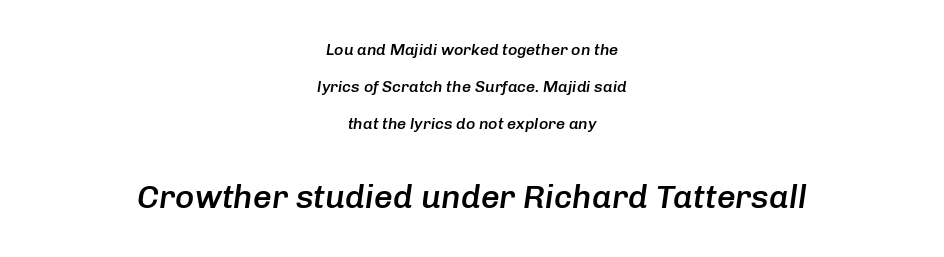
{"italic": "yes", "lean": "right", "slant_degrees": 8, "bold": "semi", "weight": "semibold", "width": "normal", "stroke_contrast": "low", "x_height": "medium", "monospaced": "no", "underline": "no", "align": "center", "line_spacing": "loose", "line_spacing_ratio": 2.31, "letter_spacing": "normal", "letter_spacing_em": 0.0, "larger_block": "second", "size_ratio": 2.06, "glyph_px": 33}
